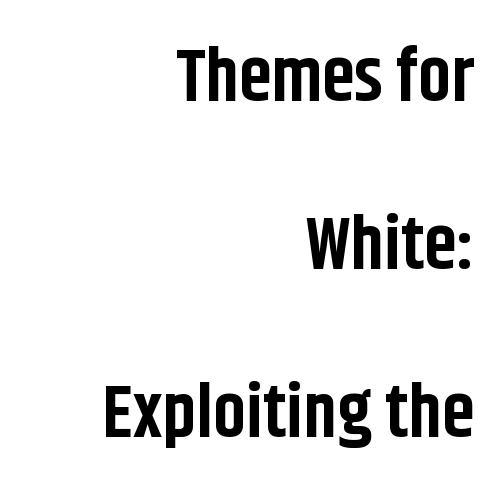
The image shows 74 px bold, condensed sans-serif type, upright; set right-aligned, loose line spacing (2.27x), normal letter spacing, not underlined; low stroke contrast and a large x-height.
